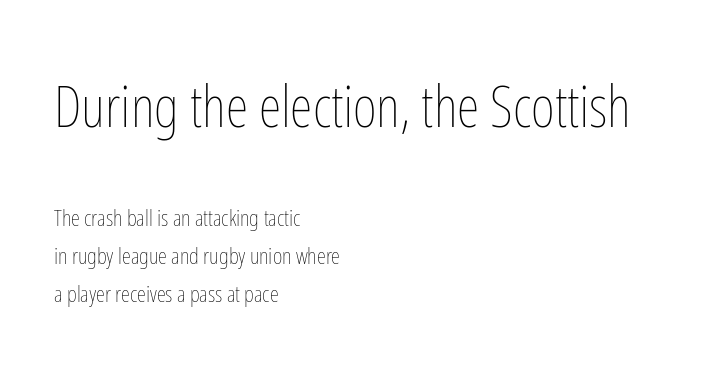
Q: Is the text bold? A: No.
Q: Is the text italic (slanted)? A: No, it is upright.
Q: Is the text underlined? A: No.
Q: How is the paragraph aligned? A: Left-aligned.
Q: Is the spacing between letters normal or unusually wide? A: Normal.
Q: Is the spacing between lines tight, normal or loose? A: Normal.
Q: Which block of text is set in a larger size, the first (top) or the second (bottom)? A: The first (top) one.
Q: Width (condensed, normal, or wide)? A: Condensed.
Q: Stroke contrast? A: Low.
Q: x-height? A: Medium.
Q: Monospaced? A: No.
